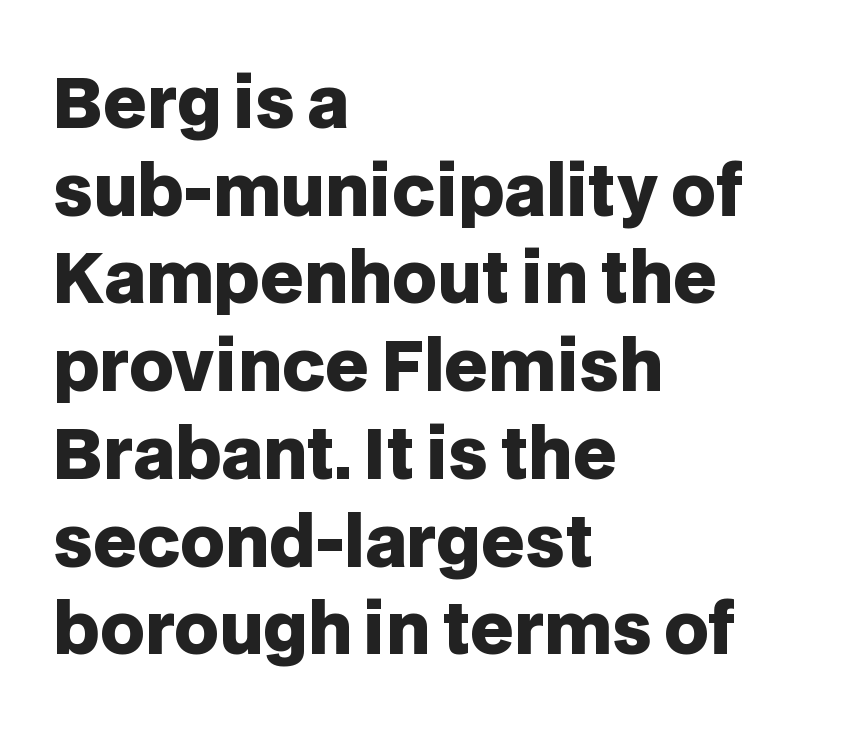
Q: Is the text bold? A: Yes.
Q: Is the text italic (slanted)? A: No, it is upright.
Q: Is the typeface a serif or a sans-serif typeface? A: Sans-serif.
Q: Is the text underlined? A: No.
Q: How is the paragraph aligned? A: Left-aligned.
Q: Is the spacing between letters normal or unusually wide? A: Normal.
Q: Is the spacing between lines tight, normal or loose? A: Normal.
Q: Width (condensed, normal, or wide)? A: Normal.
Q: Stroke contrast? A: Low.
Q: x-height? A: Large.
Q: Monospaced? A: No.
